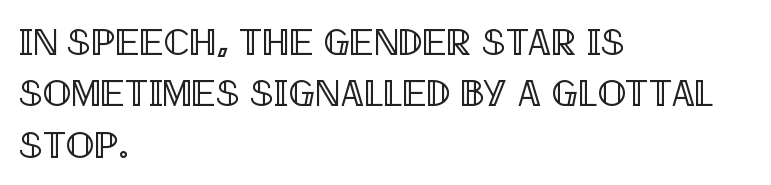
Each letter keeps its own natural width here, so spacing adapts to shape. Horizontal alignment here is leftward, the default for most running prose. A normal amount of white space separates one row of letters from the next. This is roman type, the default non-slanted kind. The gap between lines stays unmarked. Is the letter spacing exaggerated? No — it looks like the ordinary default.
